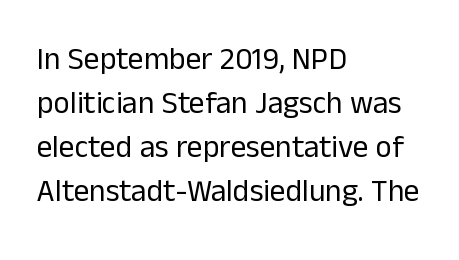
The vertical gap from one line to the next is medium. I'd call this a sans setting — the letters go barefoot. Horizontal alignment here is leftward, the default for most running prose. Has an underline been added? It has not. Tracking value appears to be zero — textbook default spacing.
